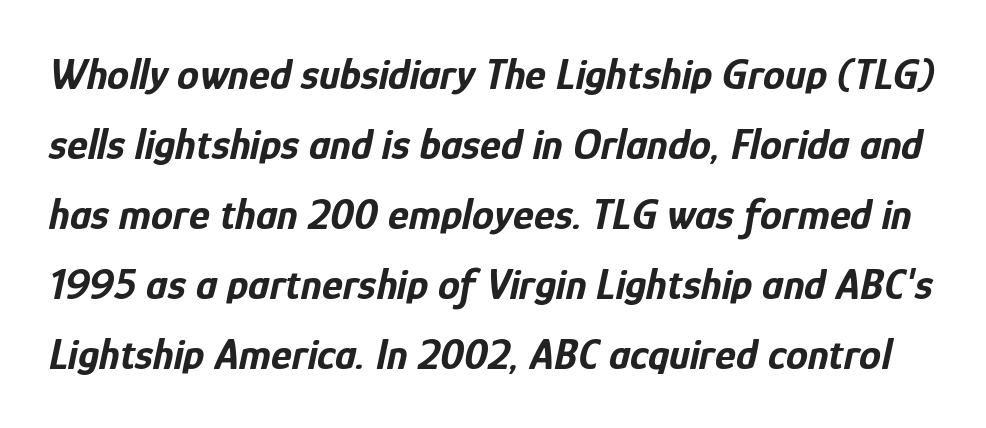
Looking at the ascenders, they clearly lean. Descender tails drop into unmarked territory. Spacing between characters is what you'd get straight out of the box. The passage shown is typed in a proportional face where columns would drift. I'd describe the lettering as bold — thick and assertive. The rendering uses a moderate line-height, typical for paragraphs.
